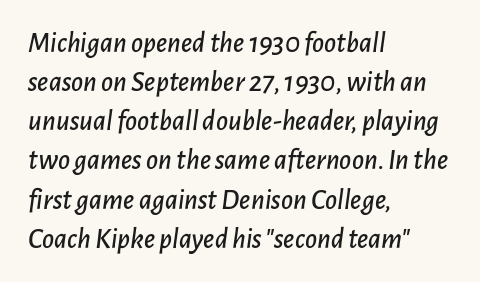
Q: Is the text italic (slanted)? A: Yes, it leans right by about 7 degrees.
Q: Is the text underlined? A: No.
Q: How is the paragraph aligned? A: Left-aligned.
Q: Is the spacing between letters normal or unusually wide? A: Normal.
Q: Is the spacing between lines tight, normal or loose? A: Normal.
Q: Width (condensed, normal, or wide)? A: Normal.
Q: Stroke contrast? A: Low.
Q: x-height? A: Medium.
Q: Monospaced? A: No.
